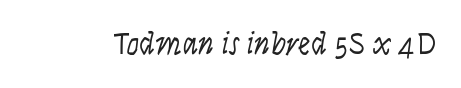
The image shows 31 px light, condensed sans-serif type; set normal letter spacing, not underlined; low stroke contrast and a large x-height.
